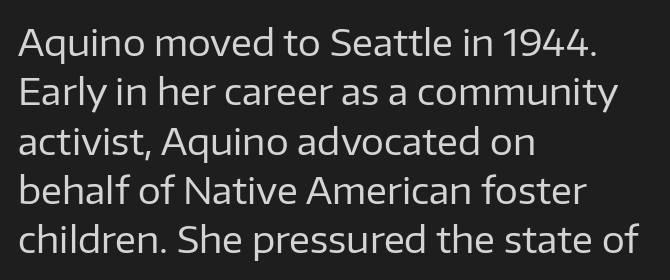
{"serif": "no", "italic": "no", "bold": "no", "weight": "regular", "width": "normal", "stroke_contrast": "low", "x_height": "medium", "monospaced": "no", "underline": "no", "align": "left", "line_spacing": "normal", "line_spacing_ratio": 1.37, "letter_spacing": "normal", "letter_spacing_em": 0.0, "glyph_px": 36}
